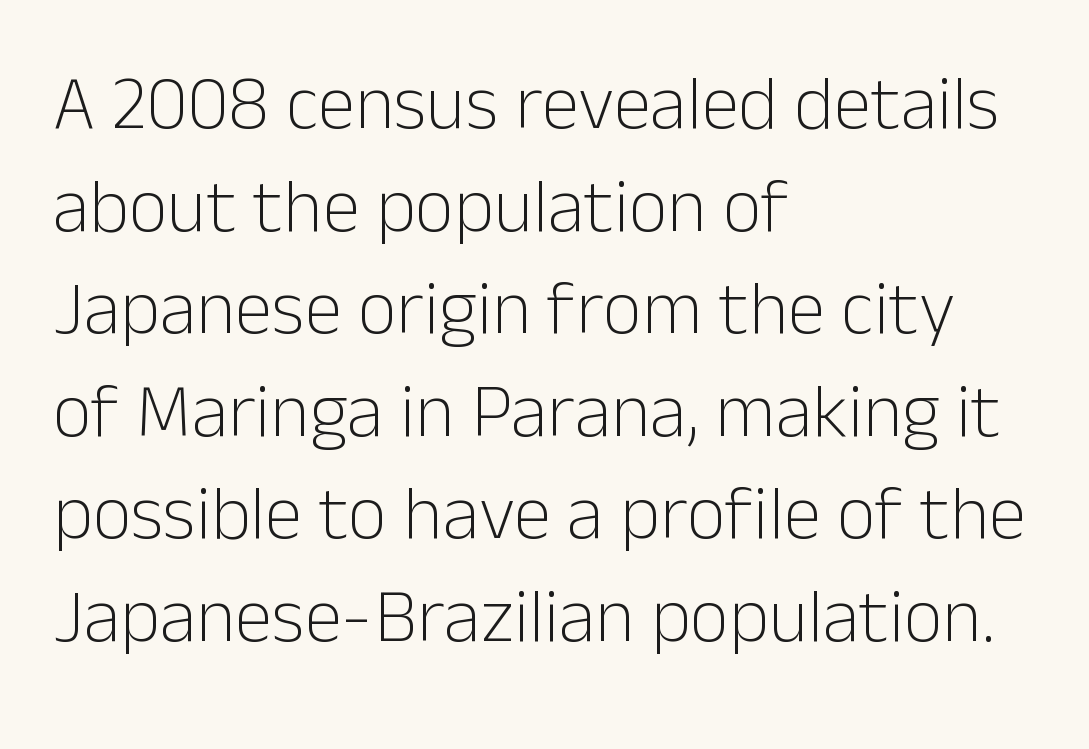
Unbolded letterforms with no extra heft. No feet cap the strokes, marking this as sans-serif type. Left-aligned paragraph, ragged on the right. Note the varied advance widths — an 'i' is clearly narrower than an 'm'. Vertically, the passage feels balanced, rows spaced as you'd expect.
